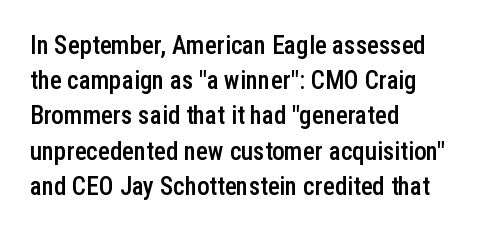
{"italic": "no", "bold": "semi", "underline": "no", "align": "left", "line_spacing": "normal", "line_spacing_ratio": 1.41, "letter_spacing": "normal", "letter_spacing_em": 0.0, "glyph_px": 25}
